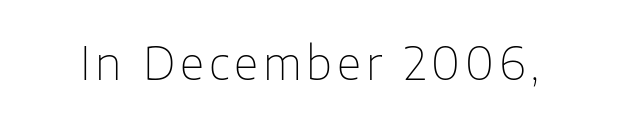
The image shows 45 px thin sans-serif type, upright; set not underlined; low stroke contrast and a medium x-height.
